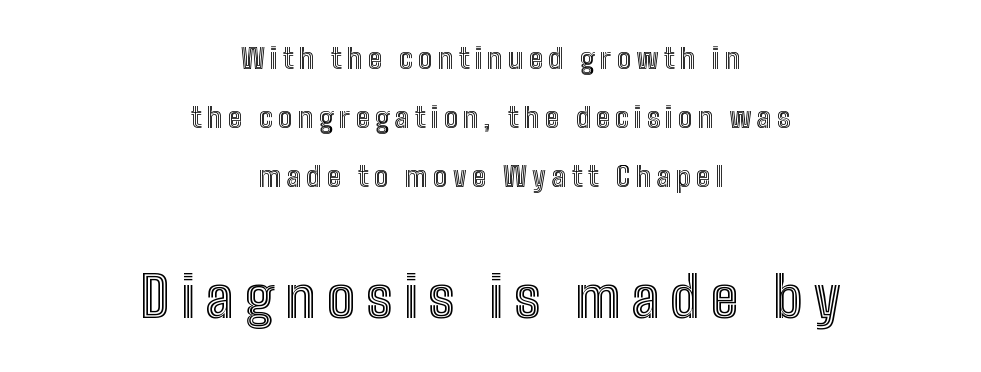
Q: Is the text italic (slanted)? A: No, it is upright.
Q: Is the text underlined? A: No.
Q: How is the paragraph aligned? A: Centered.
Q: Is the spacing between letters normal or unusually wide? A: Unusually wide.
Q: Is the spacing between lines tight, normal or loose? A: Loose.
Q: Which block of text is set in a larger size, the first (top) or the second (bottom)? A: The second (bottom) one.
Q: Width (condensed, normal, or wide)? A: Condensed.
Q: x-height? A: Medium.
Q: Monospaced? A: No.
